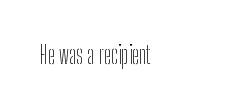
{"italic": "no", "bold": "no", "underline": "no", "letter_spacing": "normal", "letter_spacing_em": 0.0, "glyph_px": 24}
